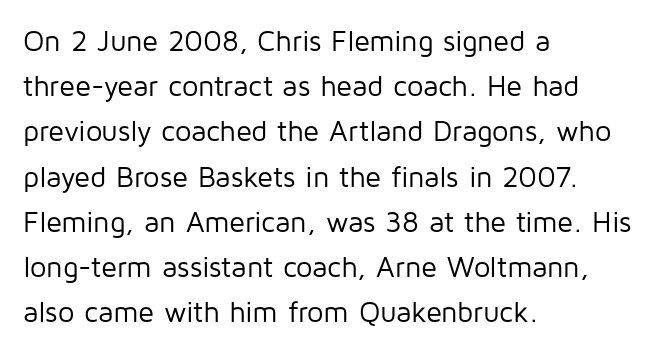
The image shows 29 px regular-weight sans-serif type, upright; set left-aligned, normal line spacing (1.56x), normal letter spacing, not underlined; low stroke contrast and a medium x-height.
